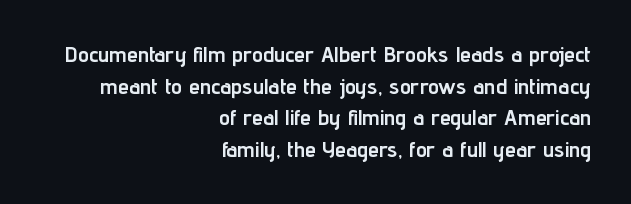
Words appear dense and cohesive because spacing is normal. Does the lettering tilt? It doesn't — this is upright. You'd pick this weight for a headline — it's a proper bold. Beneath every word, the page is bare. Vertically, the passage feels balanced, rows spaced as you'd expect.
